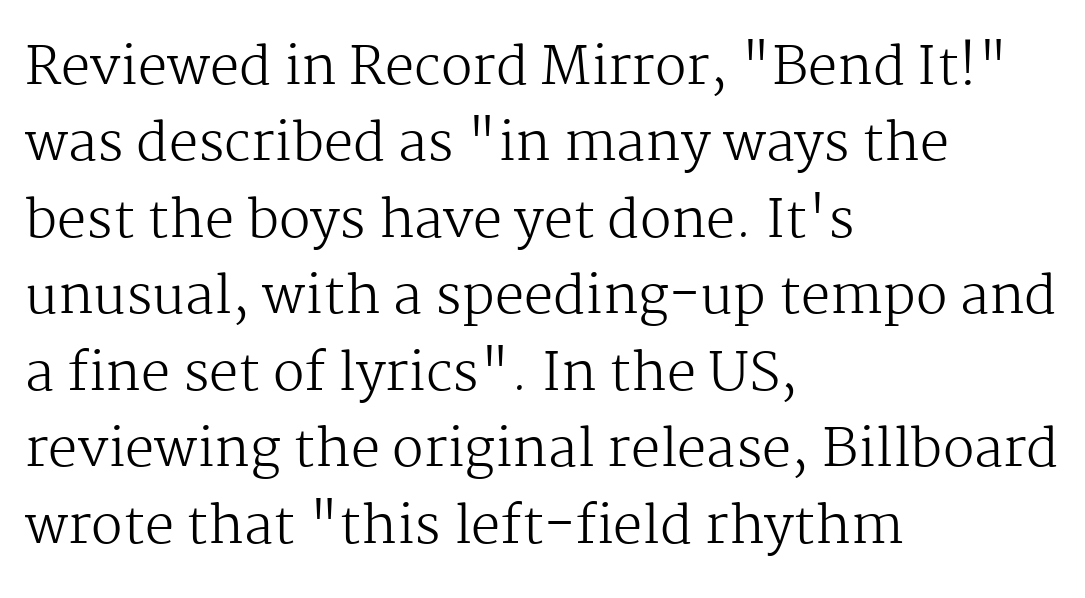
The image shows 52 px regular-weight serif type, upright; set left-aligned, normal line spacing (1.47x), normal letter spacing, not underlined; medium stroke contrast and a medium x-height.
